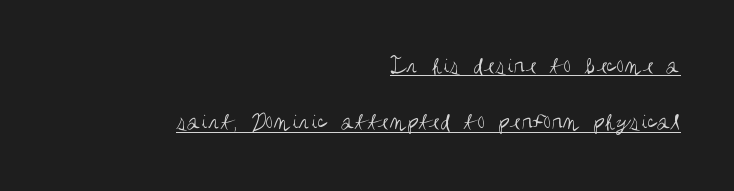
{"bold": "no", "underline": "yes", "align": "right", "line_spacing": "loose", "line_spacing_ratio": 2.26, "letter_spacing": "normal", "letter_spacing_em": 0.0, "glyph_px": 25}
